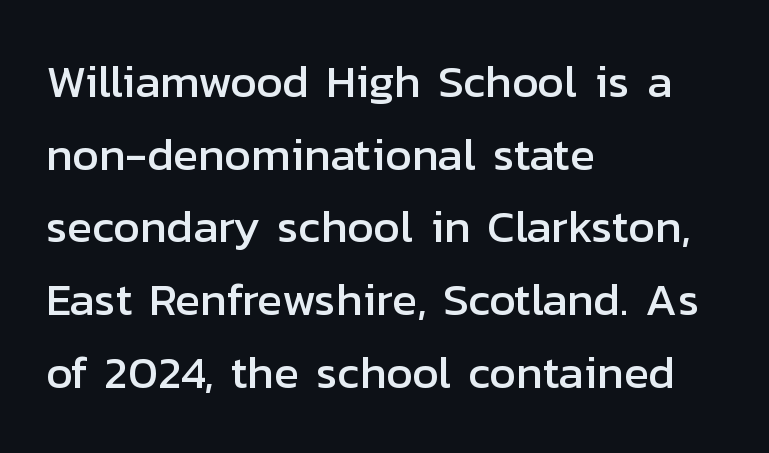
The image shows 46 px sans-serif type, upright; set left-aligned, normal line spacing (1.58x), normal letter spacing, not underlined; low stroke contrast and a medium x-height.
